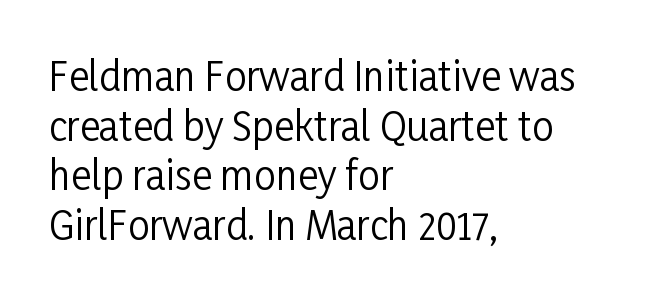
Q: Is the text bold? A: No.
Q: Is the text italic (slanted)? A: No, it is upright.
Q: Is the typeface a serif or a sans-serif typeface? A: Sans-serif.
Q: Is the text underlined? A: No.
Q: How is the paragraph aligned? A: Left-aligned.
Q: Is the spacing between letters normal or unusually wide? A: Normal.
Q: Is the spacing between lines tight, normal or loose? A: Normal.
Q: Width (condensed, normal, or wide)? A: Condensed.
Q: Stroke contrast? A: Low.
Q: x-height? A: Medium.
Q: Monospaced? A: No.
